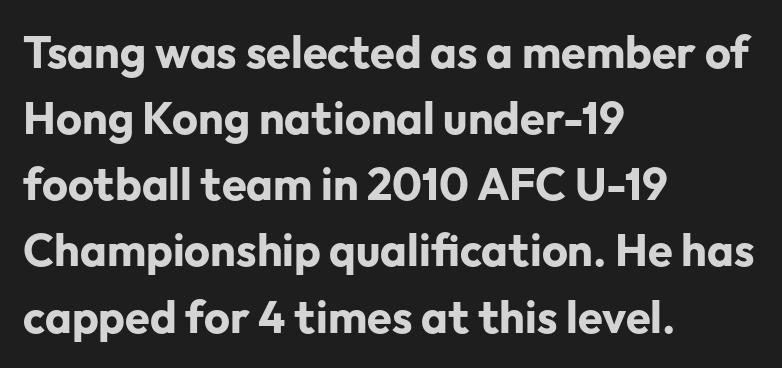
The image shows 45 px bold sans-serif type, upright; set left-aligned, normal line spacing (1.47x), normal letter spacing, not underlined; low stroke contrast and a medium x-height.
